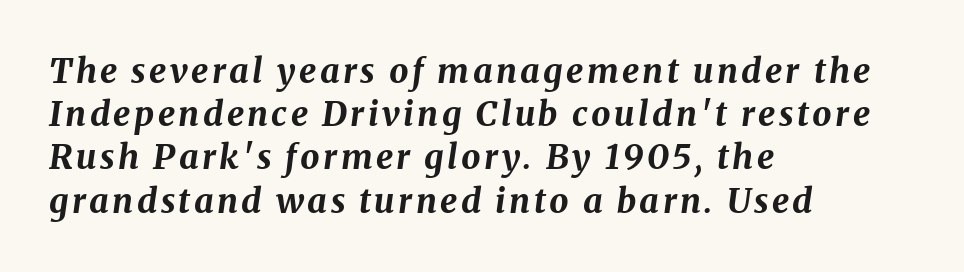
Q: Is the text bold? A: Yes.
Q: Is the text italic (slanted)? A: Yes, it leans right by about 8 degrees.
Q: Is the text underlined? A: No.
Q: How is the paragraph aligned? A: Left-aligned.
Q: Is the spacing between lines tight, normal or loose? A: Normal.
Q: Width (condensed, normal, or wide)? A: Normal.
Q: Stroke contrast? A: Medium.
Q: x-height? A: Medium.
Q: Monospaced? A: No.
